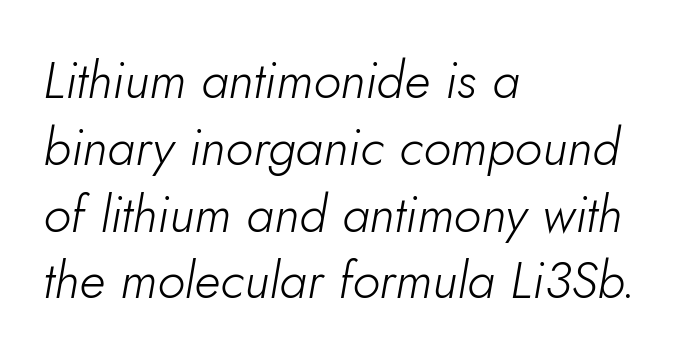
Nobody drew a line under any word here. Notice how the stems are inclined rather than vertical — that's the hallmark of italics. Leading matches the norm, producing a regular column. A classic flush-left, rag-right setting is used for this passage. The rendering uses natural spacing where letterforms have individual widths.
